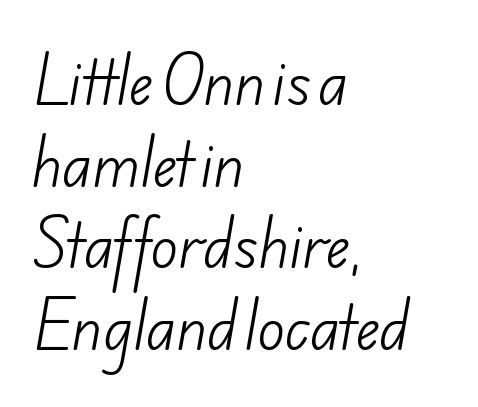
Q: Is the text bold? A: No.
Q: Is the typeface a serif or a sans-serif typeface? A: Sans-serif.
Q: Is the text underlined? A: No.
Q: How is the paragraph aligned? A: Left-aligned.
Q: Is the spacing between letters normal or unusually wide? A: Normal.
Q: Is the spacing between lines tight, normal or loose? A: Normal.
Q: Width (condensed, normal, or wide)? A: Normal.
Q: Stroke contrast? A: Low.
Q: x-height? A: Small.
Q: Monospaced? A: No.
